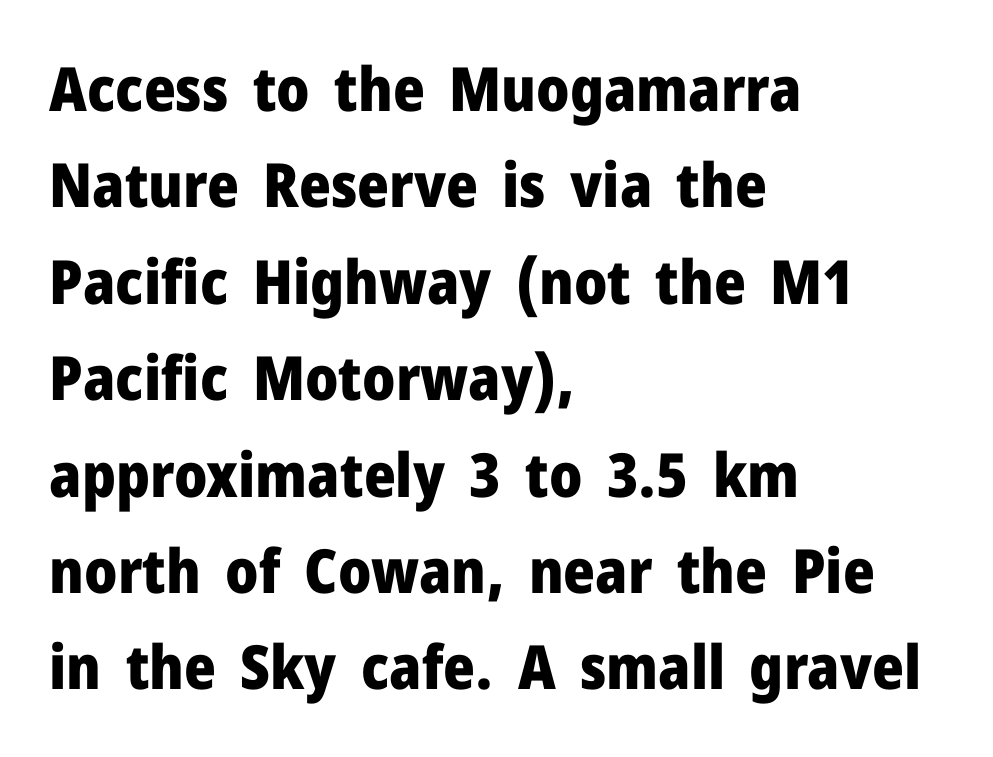
The image shows 61 px heavy sans-serif type, upright; set left-aligned, normal line spacing (1.58x), normal letter spacing, not underlined; low stroke contrast and a medium x-height.
